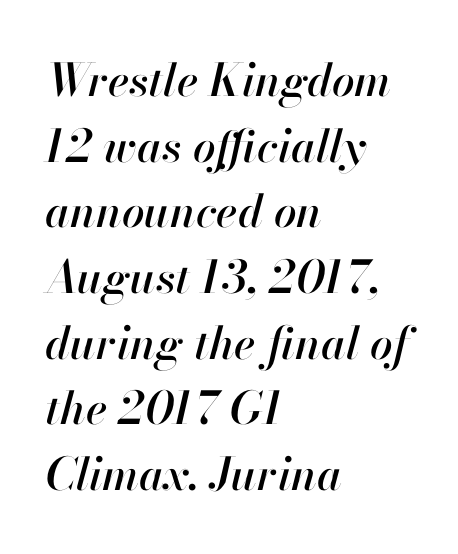
How would I describe the line gaps? Plain and ordinary. Honestly, the letter spacing is just normal — you wouldn't notice it. The passage shown is typed in a proportional face where columns would drift. These lines stack with their left ends in a neat column. These lines were composed using italics.
